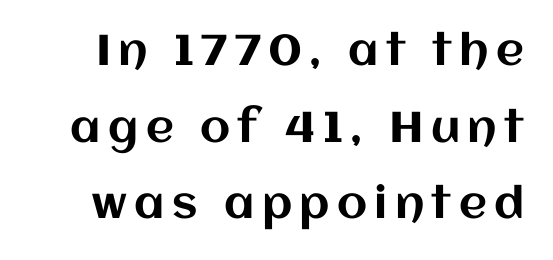
This sample uses an upright cut, with every glyph sitting square on the baseline. Type without underlining. Here the designer chose a conventional face with non-uniform glyph widths.
